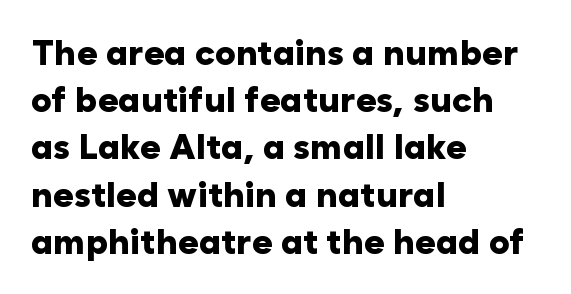
The image shows 35 px heavy sans-serif type, upright; set left-aligned, normal line spacing (1.35x), normal letter spacing, not underlined; low stroke contrast and a medium x-height.
